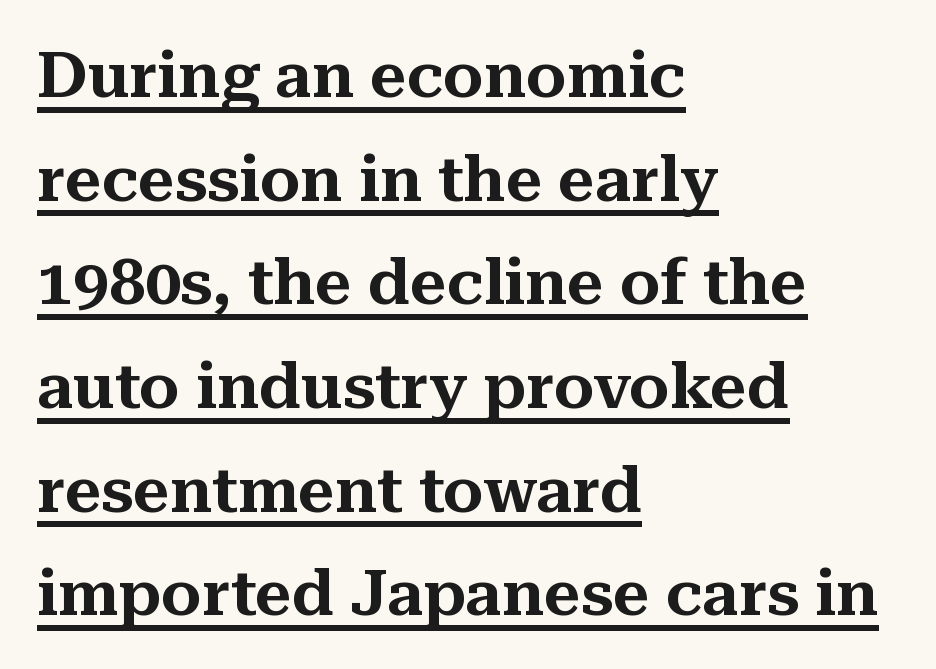
Q: Is the text italic (slanted)? A: No, it is upright.
Q: Is the typeface a serif or a sans-serif typeface? A: Serif.
Q: Is the text underlined? A: Yes.
Q: How is the paragraph aligned? A: Left-aligned.
Q: Is the spacing between letters normal or unusually wide? A: Normal.
Q: Is the spacing between lines tight, normal or loose? A: Normal.
Q: Width (condensed, normal, or wide)? A: Normal.
Q: Stroke contrast? A: Medium.
Q: x-height? A: Medium.
Q: Monospaced? A: No.
